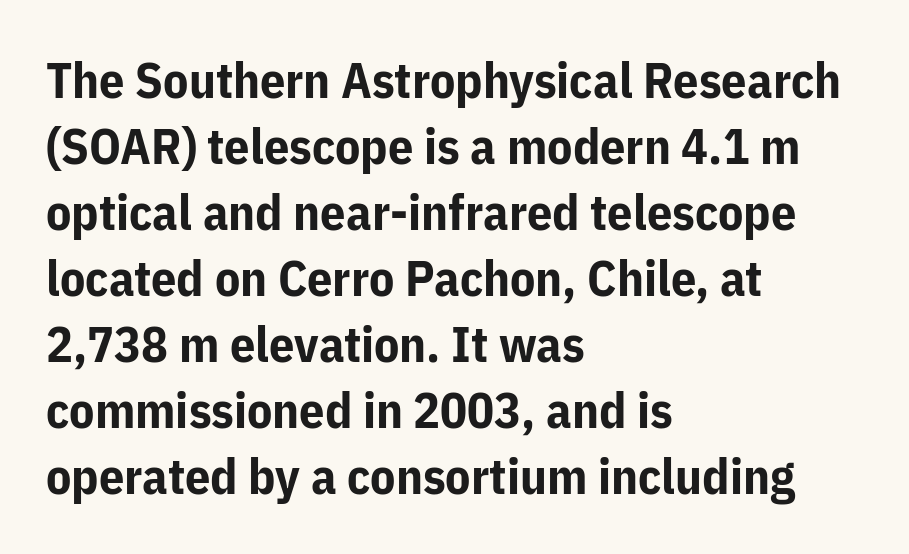
The image shows 50 px bold sans-serif type, upright; set left-aligned, normal line spacing (1.32x), normal letter spacing, not underlined; low stroke contrast and a medium x-height.
